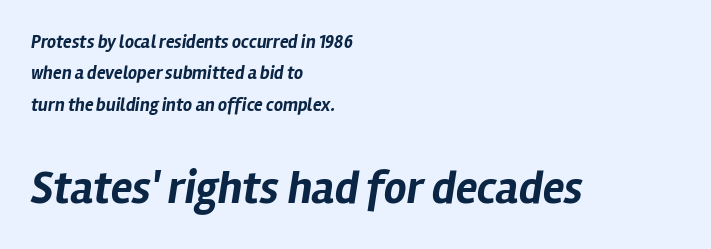
Q: Is the text bold? A: Yes.
Q: Is the text italic (slanted)? A: Yes, it leans right by about 12 degrees.
Q: Is the text underlined? A: No.
Q: How is the paragraph aligned? A: Left-aligned.
Q: Is the spacing between letters normal or unusually wide? A: Normal.
Q: Which block of text is set in a larger size, the first (top) or the second (bottom)? A: The second (bottom) one.
Q: Width (condensed, normal, or wide)? A: Normal.
Q: Stroke contrast? A: Low.
Q: x-height? A: Medium.
Q: Monospaced? A: No.
